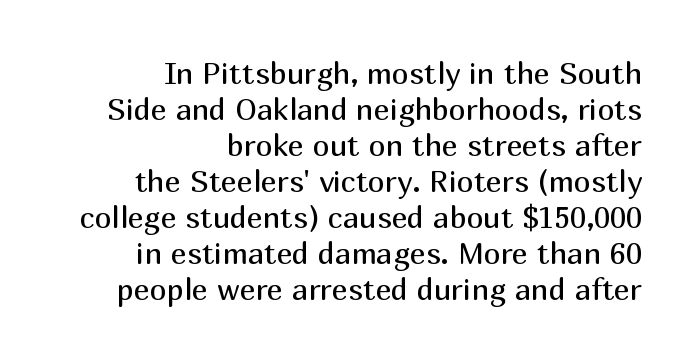
{"serif": "no", "italic": "no", "bold": "no", "weight": "regular", "width": "normal", "stroke_contrast": "medium", "x_height": "medium", "monospaced": "no", "underline": "no", "align": "right", "line_spacing_ratio": 1.2, "letter_spacing": "normal", "letter_spacing_em": 0.0, "glyph_px": 30}
